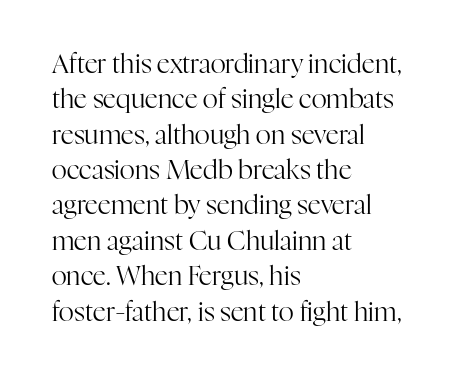
The image shows 26 px text type, upright; set left-aligned, normal line spacing (1.36x), normal letter spacing, not underlined.
